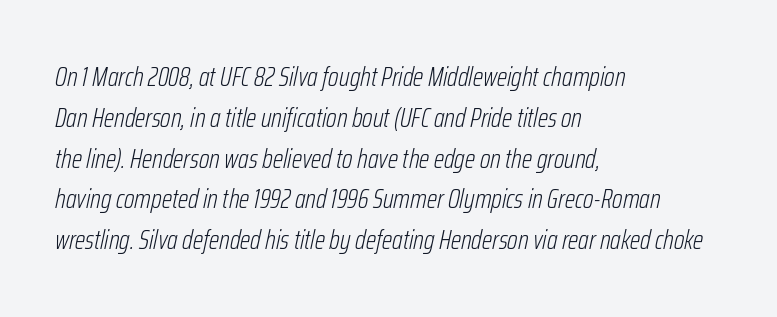
Q: Is the text bold? A: No.
Q: Is the text italic (slanted)? A: Yes, it leans right by about 12 degrees.
Q: Is the text underlined? A: No.
Q: How is the paragraph aligned? A: Left-aligned.
Q: Is the spacing between letters normal or unusually wide? A: Normal.
Q: Is the spacing between lines tight, normal or loose? A: Normal.
